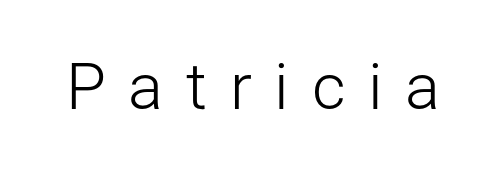
Q: Is the text bold? A: No.
Q: Is the text italic (slanted)? A: No, it is upright.
Q: Is the typeface a serif or a sans-serif typeface? A: Sans-serif.
Q: Is the text underlined? A: No.
Q: Is the spacing between letters normal or unusually wide? A: Unusually wide.
Q: Width (condensed, normal, or wide)? A: Normal.
Q: Stroke contrast? A: Low.
Q: x-height? A: Medium.
Q: Monospaced? A: No.
